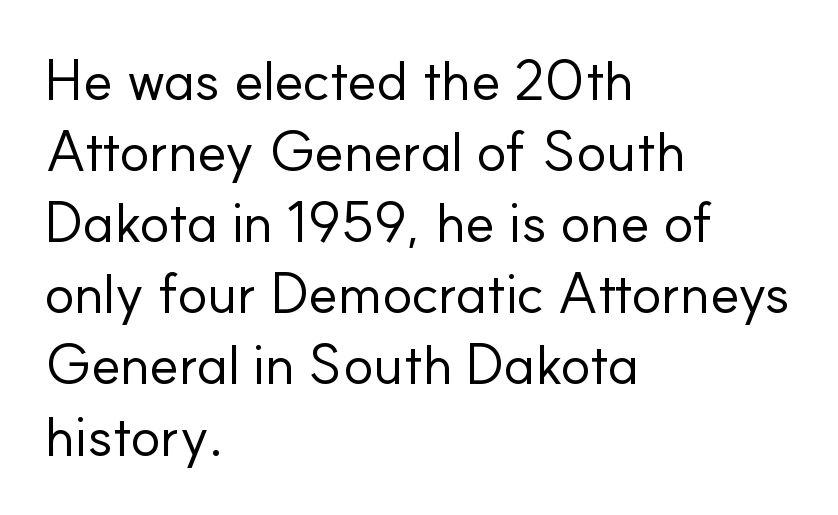
Q: Is the text bold? A: No.
Q: Is the text italic (slanted)? A: No, it is upright.
Q: Is the typeface a serif or a sans-serif typeface? A: Sans-serif.
Q: Is the text underlined? A: No.
Q: How is the paragraph aligned? A: Left-aligned.
Q: Is the spacing between letters normal or unusually wide? A: Normal.
Q: Is the spacing between lines tight, normal or loose? A: Normal.
Q: Width (condensed, normal, or wide)? A: Normal.
Q: Stroke contrast? A: Low.
Q: x-height? A: Small.
Q: Monospaced? A: No.
